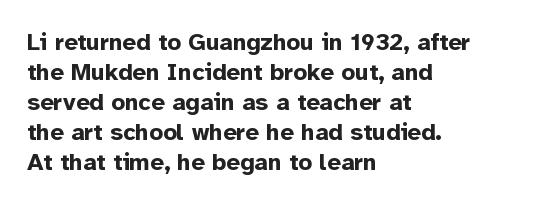
The characters look thick and weighty, a clear bold. Rows of type keep a routine distance in the vertical direction. Each word holds together tightly as a unit, with standard inter-letter gaps. Does the copy run flush right? No — it runs flush left. Beneath every word, the page is bare.
